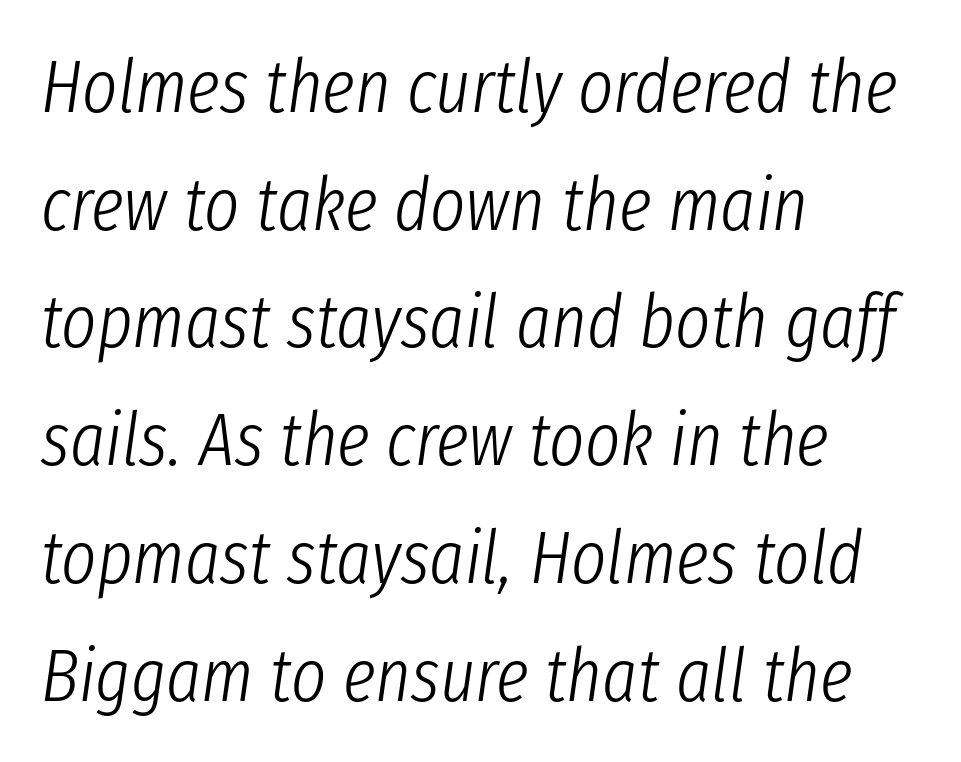
Q: Is the text bold? A: No.
Q: Is the text italic (slanted)? A: Yes, it leans right by about 8 degrees.
Q: Is the text underlined? A: No.
Q: How is the paragraph aligned? A: Left-aligned.
Q: Is the spacing between letters normal or unusually wide? A: Normal.
Q: Is the spacing between lines tight, normal or loose? A: Normal.
Q: Width (condensed, normal, or wide)? A: Condensed.
Q: Stroke contrast? A: Low.
Q: x-height? A: Medium.
Q: Monospaced? A: No.
